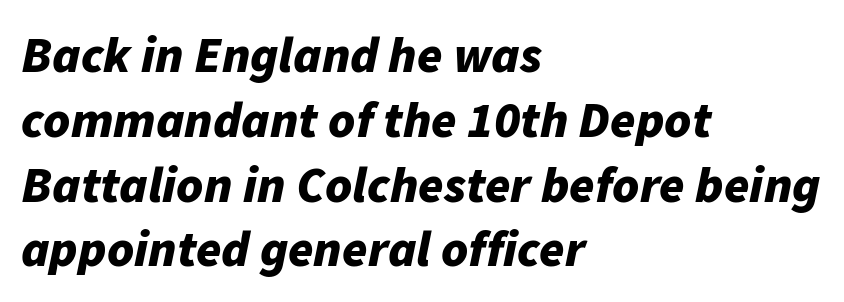
The image shows 51 px bold type, italic (leaning right); set left-aligned, normal line spacing (1.27x), normal letter spacing, not underlined; low stroke contrast and a medium x-height.
